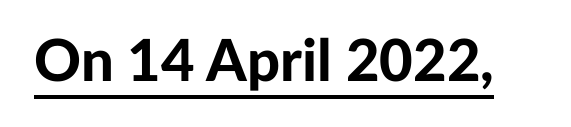
The image shows 58 px bold sans-serif type, upright; set normal letter spacing, underlined; low stroke contrast and a medium x-height.
